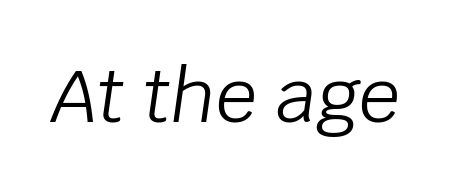
The image shows 73 px light type, italic (leaning right); set normal letter spacing, not underlined; low stroke contrast and a large x-height.
